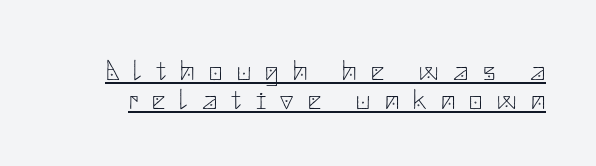
Q: Is the text bold? A: No.
Q: Is the text italic (slanted)? A: No, it is upright.
Q: Is the typeface a serif or a sans-serif typeface? A: Sans-serif.
Q: Is the text underlined? A: Yes.
Q: Is the spacing between letters normal or unusually wide? A: Unusually wide.
Q: Is the spacing between lines tight, normal or loose? A: Tight.
Q: Width (condensed, normal, or wide)? A: Normal.
Q: Stroke contrast? A: Low.
Q: x-height? A: Small.
